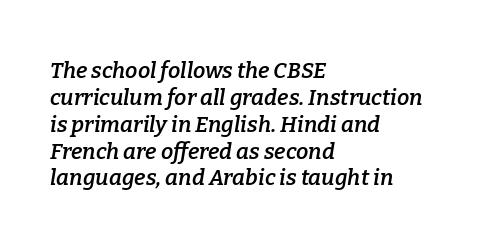
{"italic": "yes", "lean": "right", "slant_degrees": 9, "bold": "semi", "underline": "no", "align": "left", "line_spacing_ratio": 1.22, "letter_spacing": "normal", "letter_spacing_em": 0.0, "glyph_px": 22}
